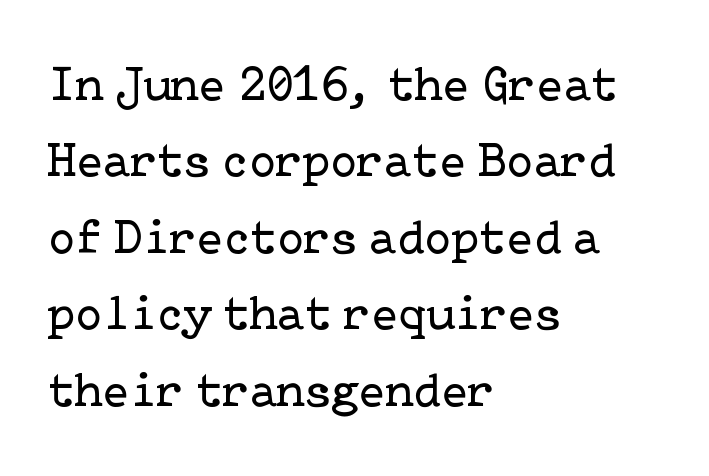
This is roman type, the default non-slanted kind. The glyphs are unaccompanied by any horizontal stroke below them. Honestly, the letter spacing is just normal — you wouldn't notice it. The cut favours lightness, reaching ordinary text weight at its darkest.
